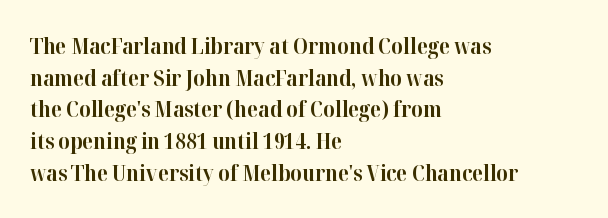
The image shows 22 px bold type, upright; set left-aligned, normal line spacing (1.44x), normal letter spacing, not underlined.
